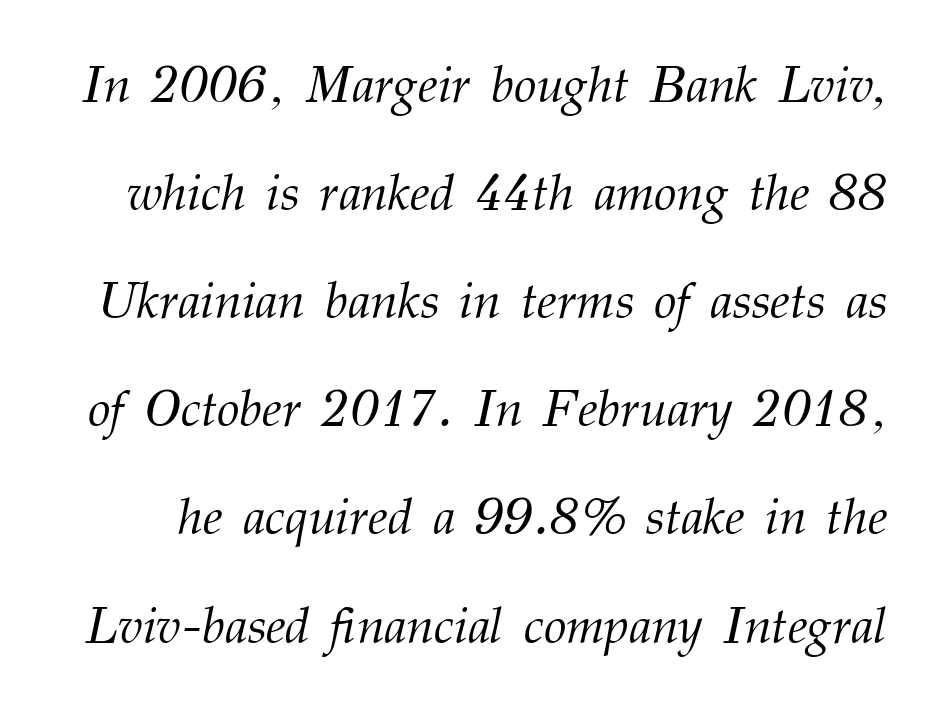
{"serif": "yes", "italic": "yes", "lean": "right", "slant_degrees": 12, "bold": "no", "weight": "light", "width": "normal", "stroke_contrast": "medium", "x_height": "medium", "monospaced": "no", "underline": "no", "line_spacing": "loose", "line_spacing_ratio": 2.12, "letter_spacing": "normal", "letter_spacing_em": 0.0, "glyph_px": 51}
